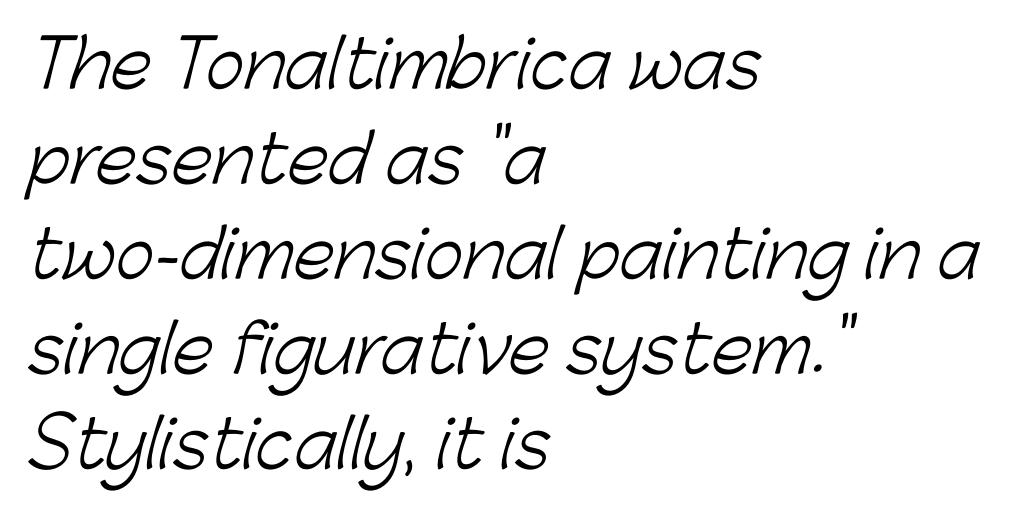
{"serif": "no", "bold": "no", "weight": "light", "width": "normal", "stroke_contrast": "low", "x_height": "medium", "monospaced": "no", "underline": "no", "align": "left", "line_spacing": "normal", "line_spacing_ratio": 1.44, "letter_spacing": "normal", "letter_spacing_em": 0.0, "glyph_px": 66}
